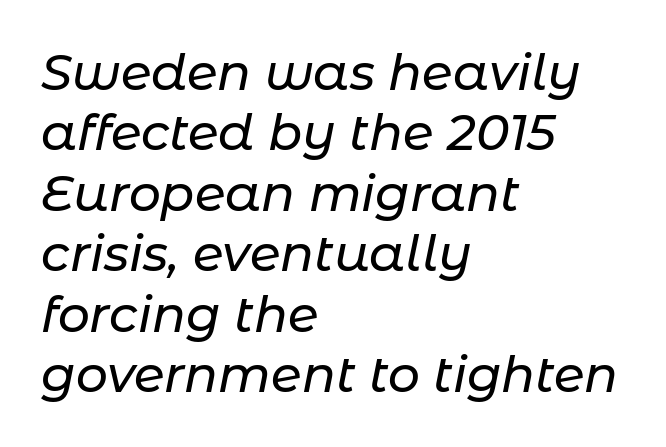
The image shows 50 px text type, italic (leaning right); set left-aligned, line spacing 1.21x, normal letter spacing, not underlined; low stroke contrast and a medium x-height.
